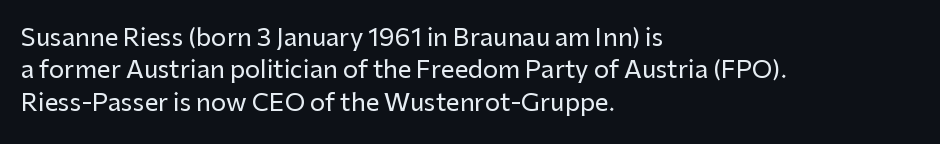
{"italic": "no", "underline": "no", "align": "left", "line_spacing": "normal", "line_spacing_ratio": 1.35, "letter_spacing": "normal", "letter_spacing_em": 0.0, "glyph_px": 24}
